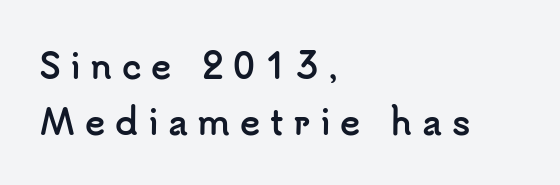
Every row of glyphs begins at an identical x-position on the left. Each row of text sits above clean, open space. There is plenty of visible air inserted between adjacent glyphs. A sans-serif font was chosen for this passage.
